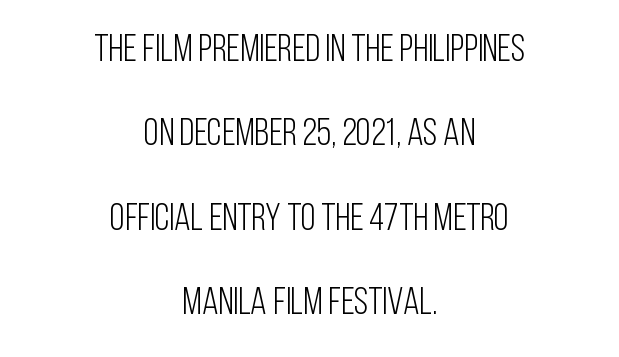
The image shows 38 px light, condensed sans-serif type, upright; set centered, loose line spacing (2.22x), normal letter spacing, not underlined; low stroke contrast and a large x-height.
